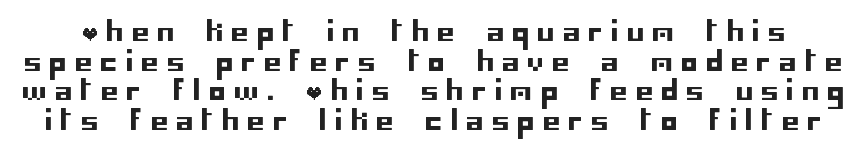
The image shows 27 px text type, upright; set tight line spacing (1.1x), unusually wide letter spacing (+0.32 em), not underlined.
